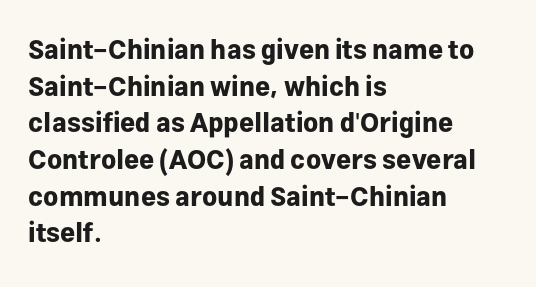
Q: Is the text bold? A: Yes.
Q: Is the text italic (slanted)? A: No, it is upright.
Q: Is the text underlined? A: No.
Q: How is the paragraph aligned? A: Left-aligned.
Q: Is the spacing between letters normal or unusually wide? A: Normal.
Q: Is the spacing between lines tight, normal or loose? A: Normal.
